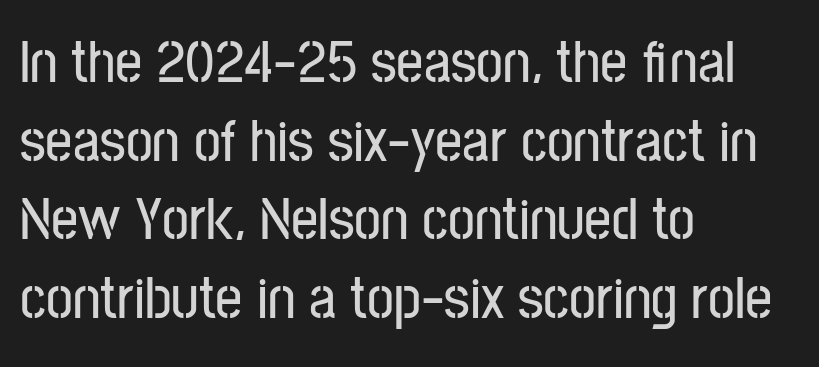
A typesetter would call this zero additional tracking. When letters stand straight like this, we call the style roman or upright. The paragraph has a hard left edge and a soft right edge. Regular leading.
